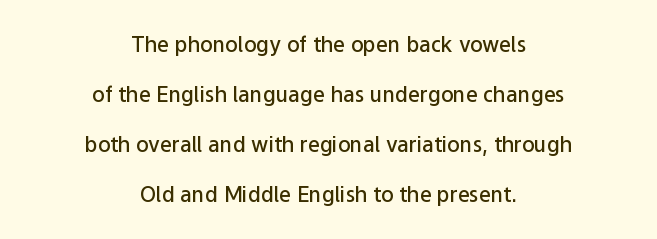
The letters sit at their default tracking, neither squeezed nor spread. The foot of each line stays bare and open. Teacher's note: observe the equal gaps on both sides — that is centered alignment. The font is running at a semibold setting, under full bold.
